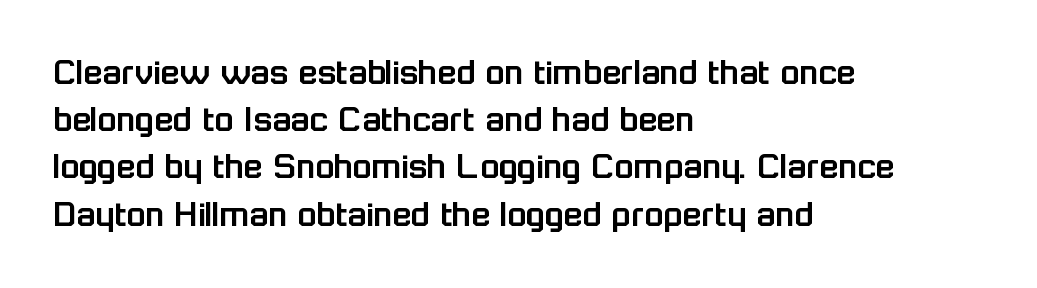
You could not count columns in this text — the font is proportionally spaced. The gap between lines stays unmarked. Quick note: not italic, upright. Short note: letters normally spaced. Alignment: flush left.
